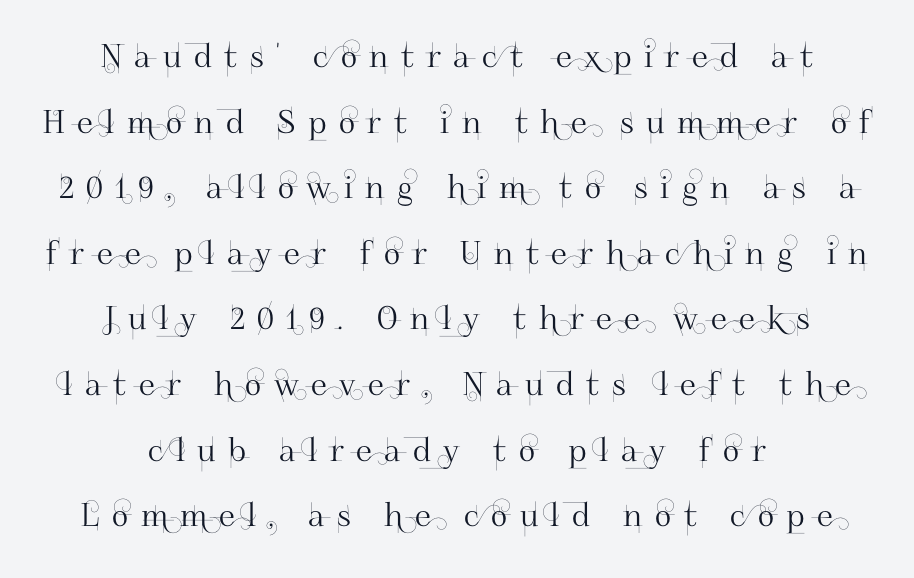
Proportional: the letters do not fall into vertical columns. Layout note: lines centered. Each row of text sits above clean, open space. Italic: no, the glyphs are upright roman.
